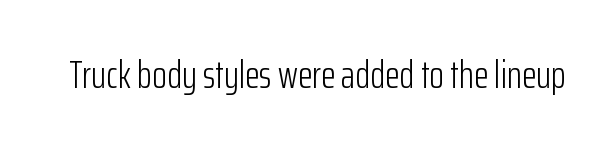
{"serif": "no", "italic": "no", "bold": "no", "weight": "light", "width": "condensed", "stroke_contrast": "low", "x_height": "medium", "monospaced": "no", "underline": "no", "letter_spacing": "normal", "letter_spacing_em": 0.0, "glyph_px": 38}
